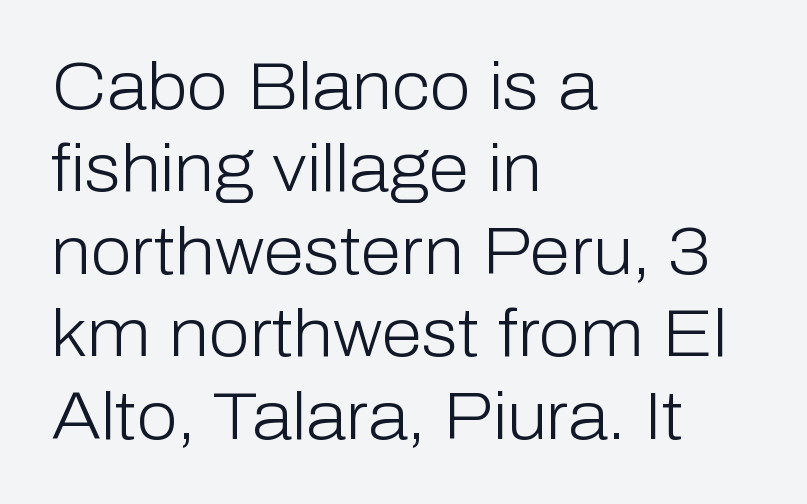
These lines are set flush left with a ragged right edge. The passage shown is typeset with a sans-serif family. Words appear dense and cohesive because spacing is normal. Bold? No — there's no thickening of the strokes. Spacing verdict: proportional, widths tailored to each character.
